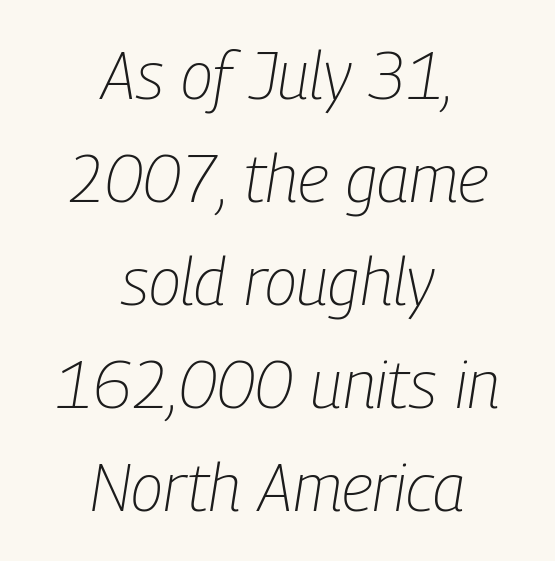
{"italic": "yes", "lean": "right", "slant_degrees": 9, "bold": "no", "weight": "light", "width": "condensed", "stroke_contrast": "low", "x_height": "medium", "monospaced": "no", "underline": "no", "align": "center", "line_spacing": "normal", "line_spacing_ratio": 1.56, "letter_spacing": "normal", "letter_spacing_em": 0.0, "glyph_px": 66}
